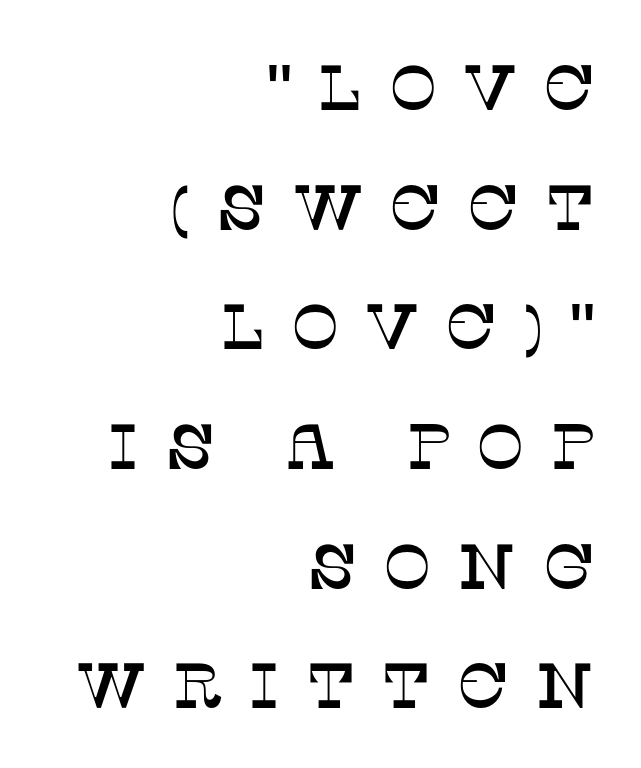
The letters stand straight up with perfectly vertical stems. The line texture is sparse and dotted thanks to wide tracking. Note the varied advance widths — an 'i' is clearly narrower than an 'm'. You can tell from the footed stems that serif type was used. The zone under the glyphs is completely vacant. The typesetter chose a ragged-left arrangement here.
